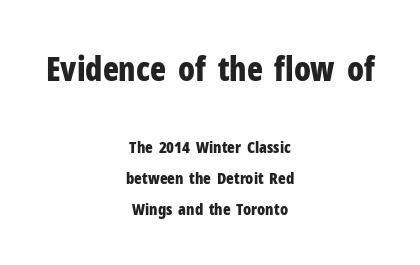
Q: Is the text bold? A: Yes.
Q: Is the text italic (slanted)? A: No, it is upright.
Q: Is the typeface a serif or a sans-serif typeface? A: Sans-serif.
Q: Is the text underlined? A: No.
Q: How is the paragraph aligned? A: Centered.
Q: Is the spacing between letters normal or unusually wide? A: Normal.
Q: Is the spacing between lines tight, normal or loose? A: Loose.
Q: Which block of text is set in a larger size, the first (top) or the second (bottom)? A: The first (top) one.
Q: Width (condensed, normal, or wide)? A: Condensed.
Q: Stroke contrast? A: Low.
Q: x-height? A: Medium.
Q: Monospaced? A: No.
